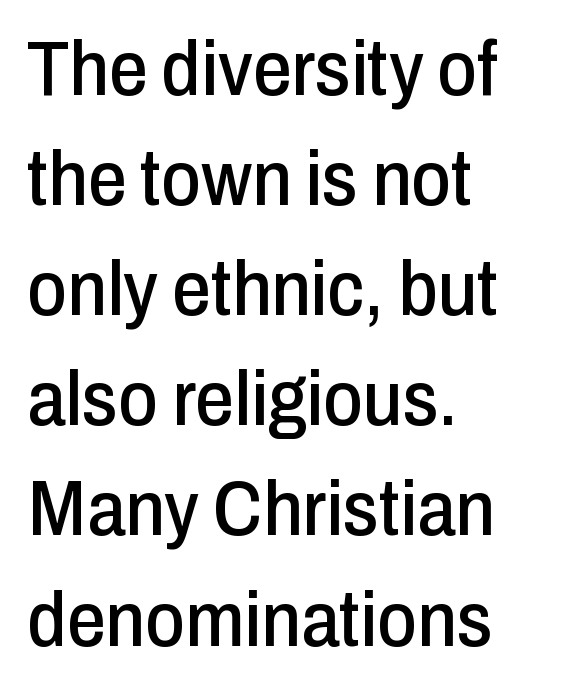
{"serif": "no", "italic": "no", "width": "condensed", "stroke_contrast": "low", "x_height": "medium", "monospaced": "no", "underline": "no", "align": "left", "line_spacing": "normal", "line_spacing_ratio": 1.43, "letter_spacing": "normal", "letter_spacing_em": 0.0, "glyph_px": 77}
